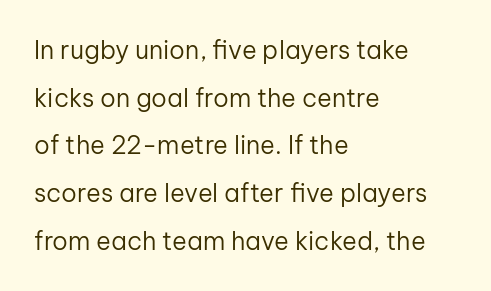
{"italic": "no", "bold": "no", "underline": "no", "align": "left", "line_spacing": "loose", "line_spacing_ratio": 1.91, "letter_spacing": "normal", "letter_spacing_em": 0.0, "glyph_px": 25}
